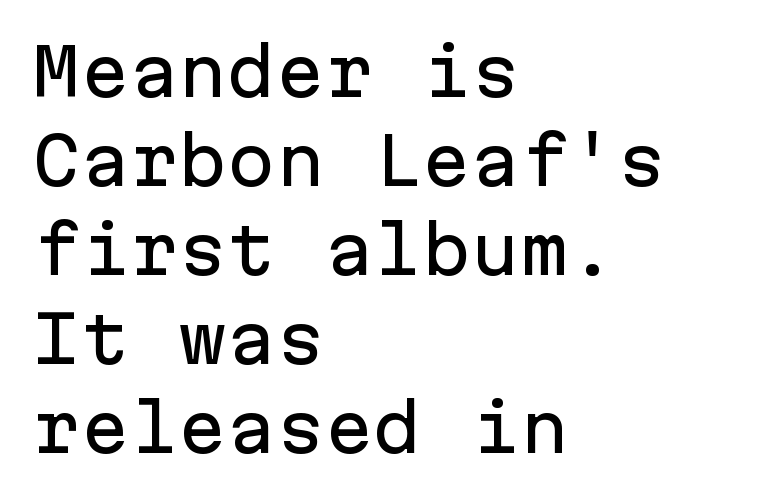
The image shows 65 px sans-serif type, upright, monospaced; set left-aligned, normal line spacing (1.37x), normal letter spacing, not underlined; low stroke contrast and a medium x-height.
